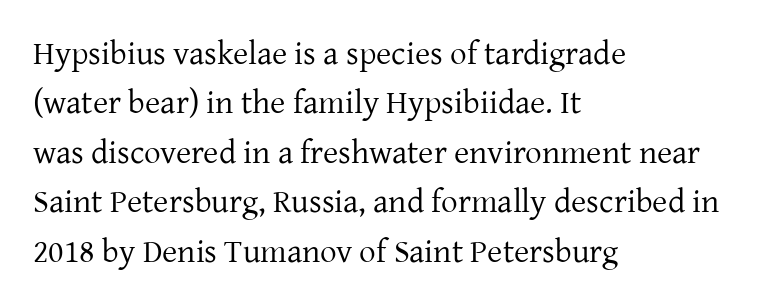
Proportional: the letters do not fall into vertical columns. These lines sit exactly where default settings would place them. No chunkiness to these letters — they're not bold. Where is the straight margin? On the left. Lines of text with bare space underneath.
